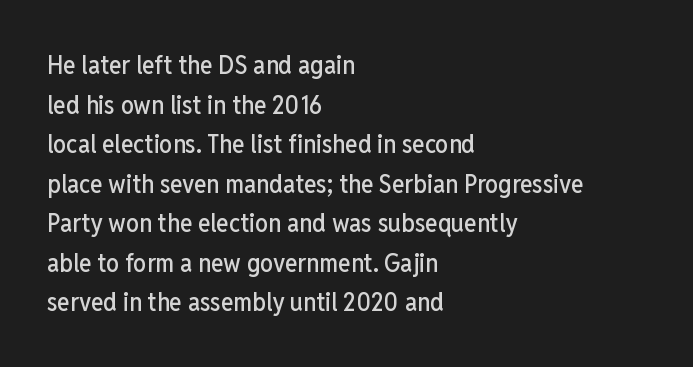
The image shows 26 px text type, upright; set left-aligned, normal line spacing (1.52x), normal letter spacing, not underlined.
